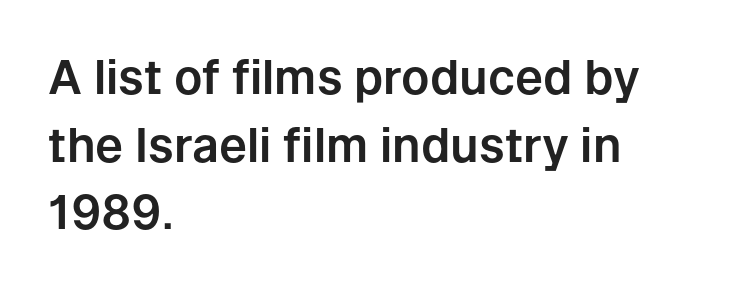
The image shows 47 px sans-serif type, upright; set left-aligned, normal line spacing (1.44x), normal letter spacing, not underlined; low stroke contrast and a medium x-height.
